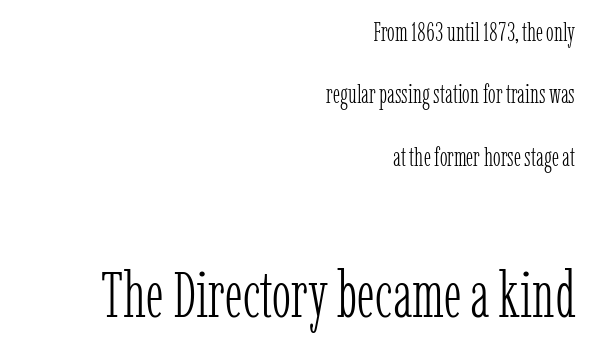
The composition opens small and finishes big. Heaviness? Minimal to ordinary, like unemphasized prose. Decoration check: the copy has no underline. The text block is weighted toward the right margin, trailing off unevenly leftward. The text was rendered using a seriffed face with decorative stroke endings. How are the letters spaced? Ordinarily, with no added tracking.
